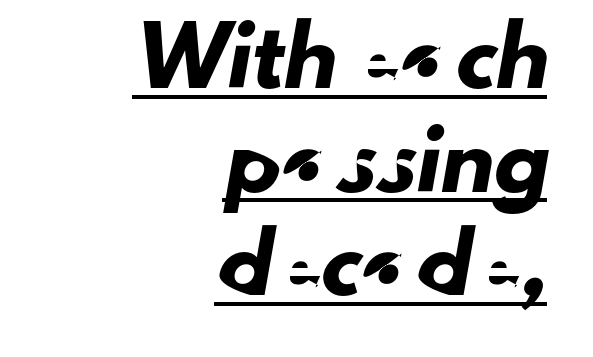
The passage shown stacks its lines with a broad gap. This sample carries an underscore along the baseline area. Each line ends at the same right margin while the left side varies. Glyph-to-glyph distance matches everyday printed text. Look at the bottom of the vertical strokes: they stop flat, with no serifs.
